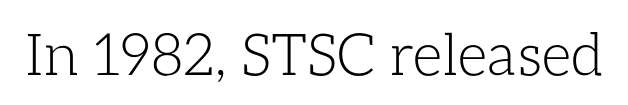
The passage shown has conventional tracking throughout. Spacing verdict: proportional, widths tailored to each character. Every stem runs plumb, perpendicular to the baseline. Clear beneath every line of the passage.
